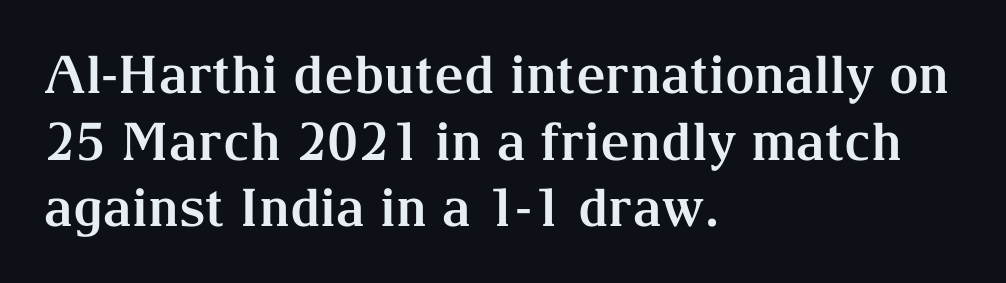
Heavy, bold letterforms. In terms of posture, this sample is upright. Proportional: the letters do not fall into vertical columns. This block has exactly the height ordinary leading produces.
